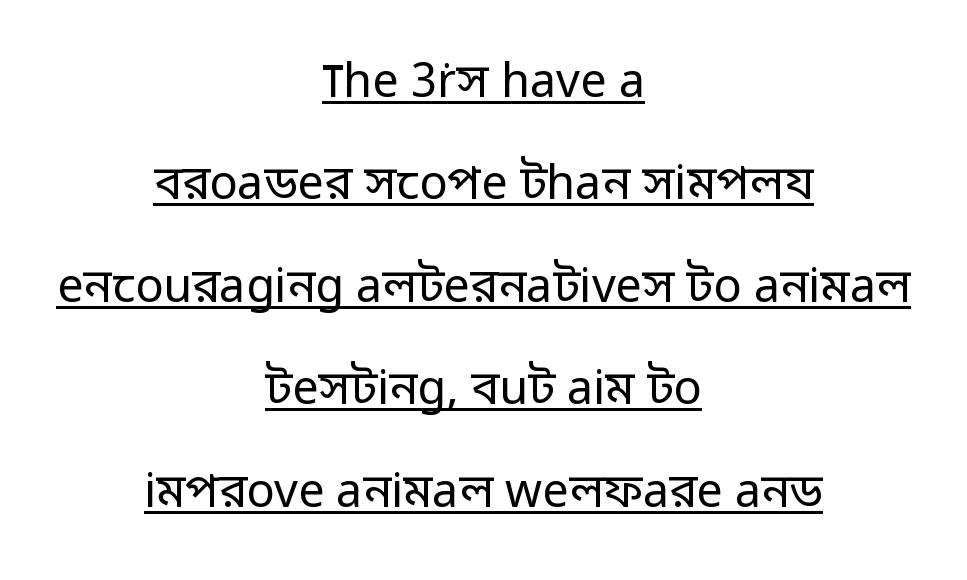
{"serif": "no", "italic": "no", "bold": "no", "weight": "regular", "width": "normal", "stroke_contrast": "low", "x_height": "medium", "monospaced": "no", "underline": "yes", "align": "center", "line_spacing": "loose", "line_spacing_ratio": 2.18, "letter_spacing": "normal", "letter_spacing_em": 0.0, "glyph_px": 47}
